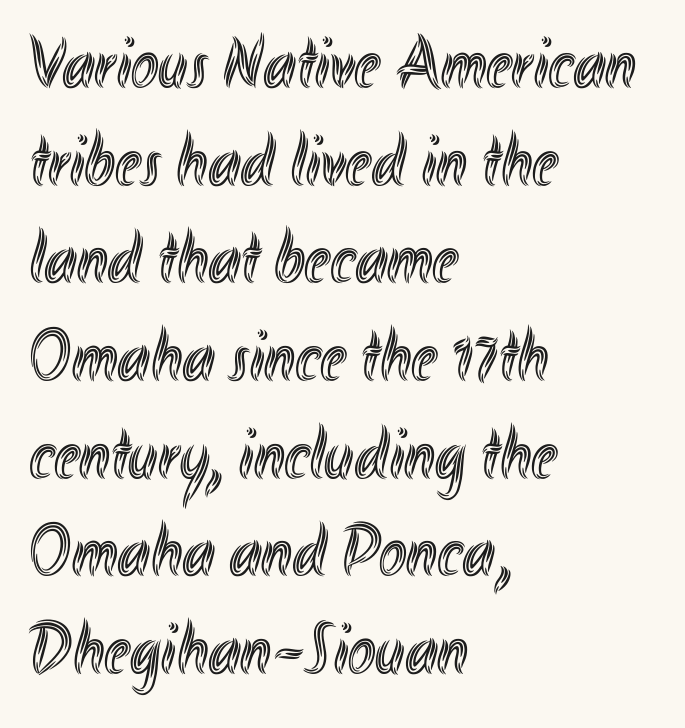
The image shows 74 px condensed type; set left-aligned, normal line spacing (1.32x), normal letter spacing, not underlined; a small x-height.
